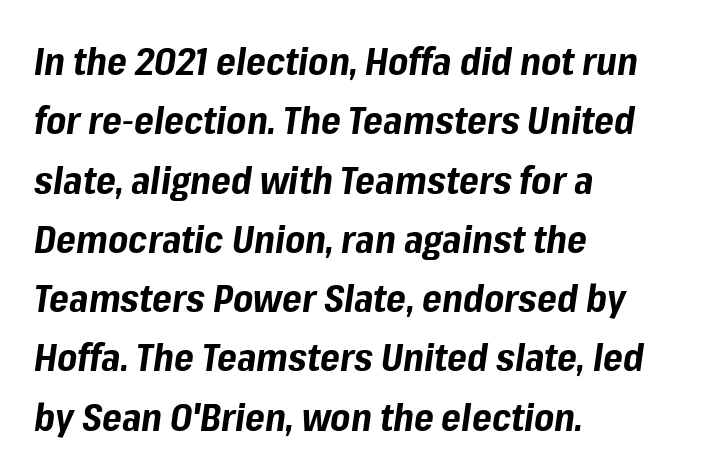
Line spacing here is normal. The glyphs have the mass of a bold cut. The rendering applies a slant to the glyphs. Here the glyphs are tracked normally, forming tight word shapes. A student would call this left alignment; a typographer would say flush left, rag right.
